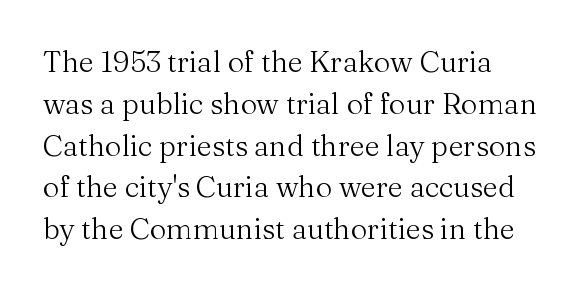
You can tell it's not italic because the verticals are truly vertical. Note the varied advance widths — an 'i' is clearly narrower than an 'm'. Glance below the letters and you will spot only blank space. Observe the serifs anchoring each vertical stroke in this sample. Normally led — the rows are evenly, conventionally spaced. Summary of weight: not heavy and not bold.
